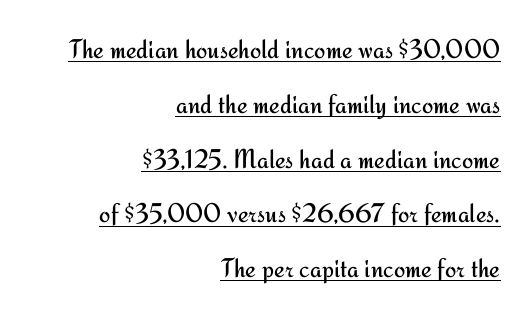
The image shows 27 px text type, upright; set right-aligned, loose line spacing (2.03x), normal letter spacing, underlined.
